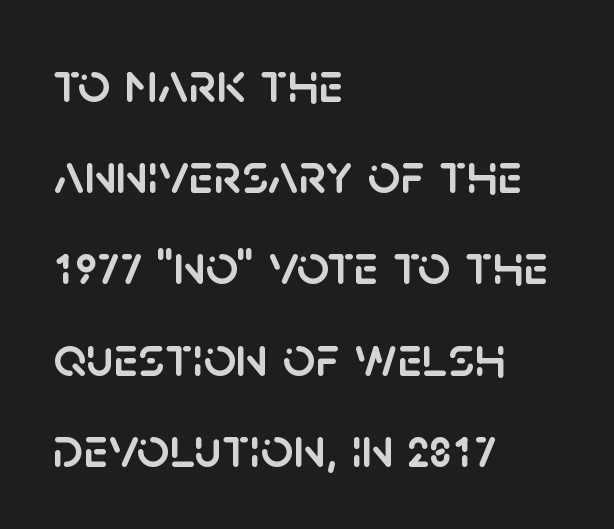
The zone under the glyphs is completely vacant. Inter-character spacing is left at the font's built-in metrics. Regarding serifs, this sample does without them. The letters advance in unequal steps, a hallmark of proportional type. Posture: upright roman. This rendering uses left alignment, leaving the right contour irregular.
